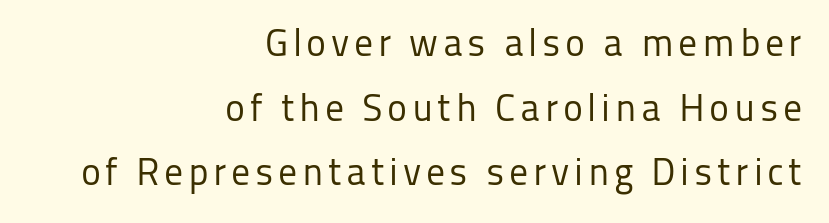
On a weight scale, this lands at 450 or below. In terms of posture, this sample is upright. The leading is moderate, giving the passage an even texture. The rendering uses natural spacing where letterforms have individual widths. The type family on display is of the sans-serif kind. The baseline area is clear.
